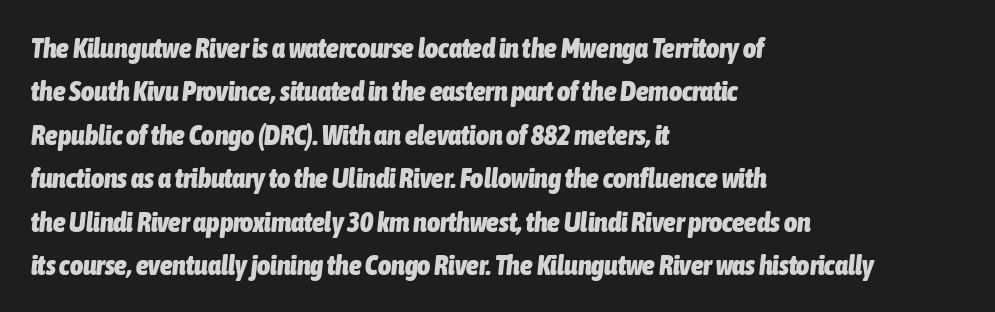
Proportional: the letters do not fall into vertical columns. You could call the tracking neutral — neither tight nor loose. The axis of the letterforms is tilted away from vertical. Does the leading feel generous? No, just average.
